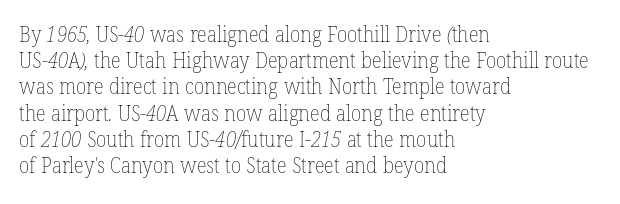
Weight: regular or lighter. One-word summary of the alignment: left. In terms of leading, this rendering sits right in the middle. The horizontal fit of the characters is conventional and even.
